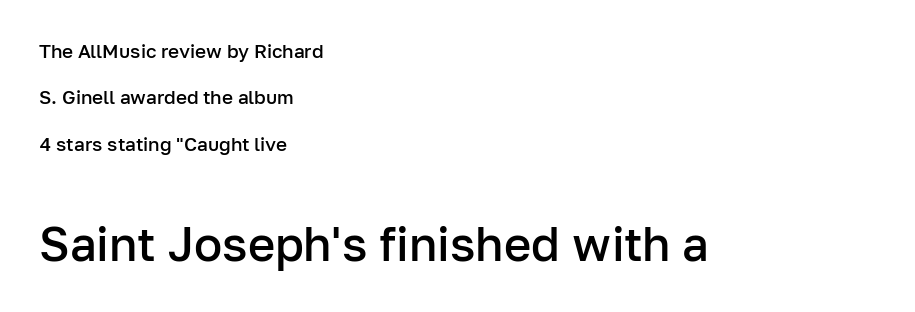
{"serif": "no", "italic": "no", "bold": "semi", "weight": "semibold", "width": "normal", "stroke_contrast": "low", "x_height": "medium", "monospaced": "no", "underline": "no", "align": "left", "line_spacing": "loose", "line_spacing_ratio": 2.44, "letter_spacing": "normal", "letter_spacing_em": 0.0, "larger_block": "second", "size_ratio": 2.47, "glyph_px": 47}
